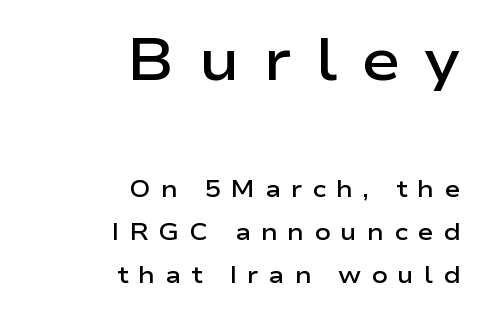
The image shows 59 px semibold, wide sans-serif type, upright; set right-aligned, line spacing 1.78x, unusually wide letter spacing (+0.4 em), not underlined; the first (top) block is 2.46x larger; low stroke contrast and a medium x-height.
